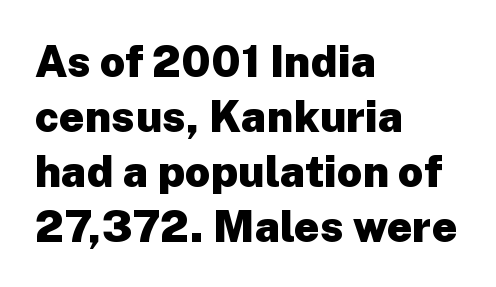
{"serif": "no", "italic": "no", "bold": "yes", "weight": "heavy", "width": "normal", "stroke_contrast": "low", "x_height": "medium", "monospaced": "no", "underline": "no", "align": "left", "line_spacing": "normal", "line_spacing_ratio": 1.25, "letter_spacing": "normal", "letter_spacing_em": 0.0, "glyph_px": 44}
